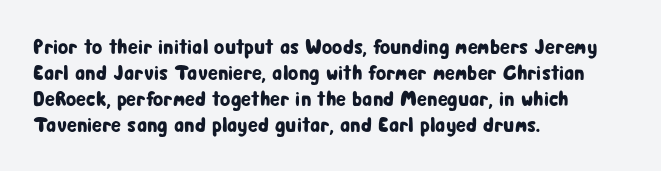
Q: Is the text italic (slanted)? A: No, it is upright.
Q: Is the text underlined? A: No.
Q: How is the paragraph aligned? A: Left-aligned.
Q: Is the spacing between letters normal or unusually wide? A: Normal.
